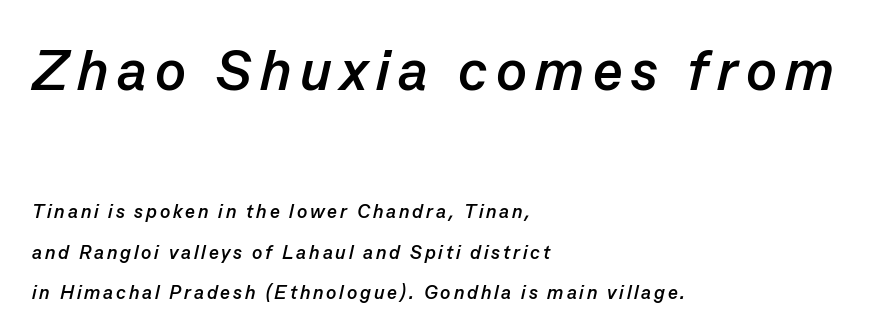
{"italic": "yes", "lean": "right", "slant_degrees": 13, "bold": "yes", "weight": "semibold", "width": "normal", "stroke_contrast": "low", "x_height": "medium", "monospaced": "no", "underline": "no", "align": "left", "line_spacing": "loose", "line_spacing_ratio": 2.12, "larger_block": "first", "size_ratio": 3.0, "glyph_px": 57}
